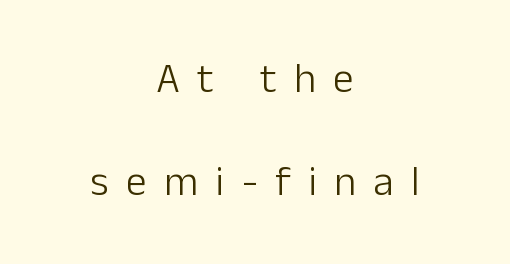
Q: Is the text bold? A: No.
Q: Is the text italic (slanted)? A: No, it is upright.
Q: Is the typeface a serif or a sans-serif typeface? A: Sans-serif.
Q: Is the text underlined? A: No.
Q: How is the paragraph aligned? A: Centered.
Q: Is the spacing between letters normal or unusually wide? A: Unusually wide.
Q: Is the spacing between lines tight, normal or loose? A: Loose.
Q: Width (condensed, normal, or wide)? A: Normal.
Q: Stroke contrast? A: Low.
Q: x-height? A: Medium.
Q: Monospaced? A: No.
